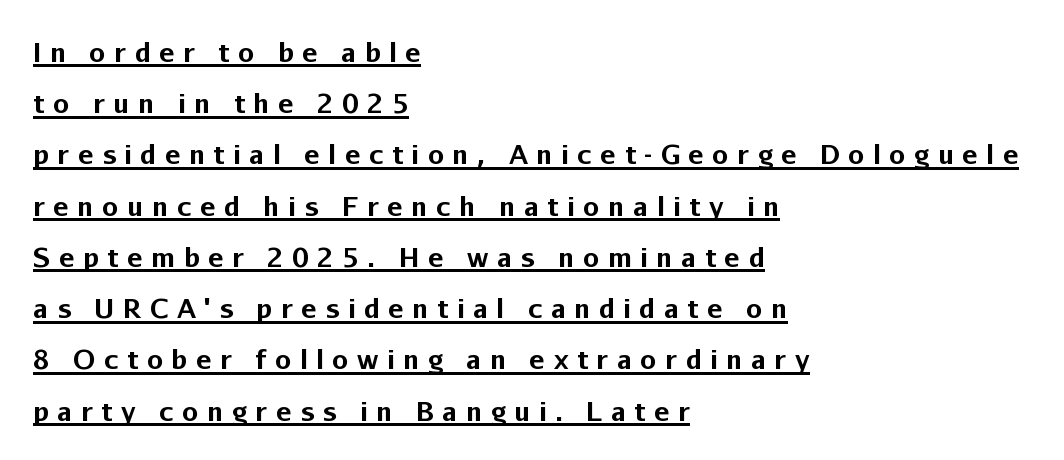
The image shows 26 px bold type, upright; set left-aligned, loose line spacing (1.97x), unusually wide letter spacing (+0.33 em), underlined.
